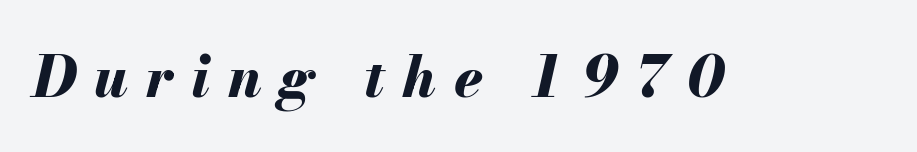
Q: Is the text bold? A: Yes.
Q: Is the text italic (slanted)? A: Yes, it leans right by about 13 degrees.
Q: Is the text underlined? A: No.
Q: Is the spacing between letters normal or unusually wide? A: Unusually wide.
Q: Width (condensed, normal, or wide)? A: Normal.
Q: Stroke contrast? A: Medium.
Q: x-height? A: Small.
Q: Monospaced? A: No.
